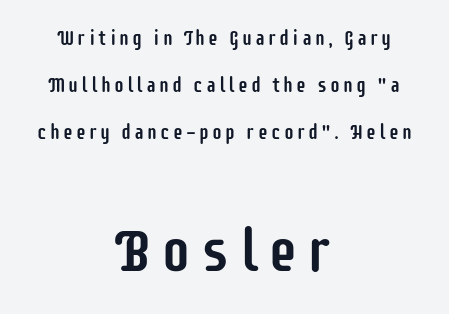
{"serif": "no", "italic": "no", "width": "condensed", "stroke_contrast": "low", "x_height": "large", "monospaced": "no", "underline": "no", "align": "center", "line_spacing": "loose", "line_spacing_ratio": 2.34, "larger_block": "second", "size_ratio": 3.0, "glyph_px": 60}
